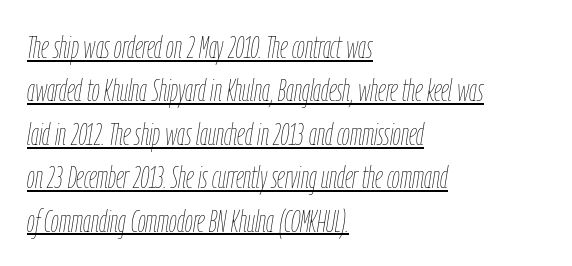
Caption: lettering with a line underneath. A typesetter would call this leading conventional body-copy spacing. The weight tops out at a normal text grade. Spacing verdict: proportional, widths tailored to each character.
